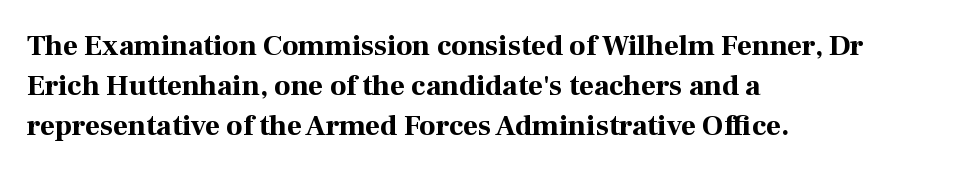
{"serif": "yes", "italic": "no", "bold": "yes", "weight": "bold", "width": "normal", "stroke_contrast": "high", "x_height": "medium", "monospaced": "no", "underline": "no", "align": "left", "line_spacing": "normal", "line_spacing_ratio": 1.38, "letter_spacing": "normal", "letter_spacing_em": 0.0, "glyph_px": 29}
